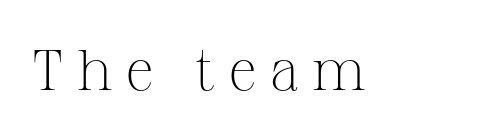
Q: Is the text bold? A: No.
Q: Is the text italic (slanted)? A: No, it is upright.
Q: Is the typeface a serif or a sans-serif typeface? A: Serif.
Q: Is the text underlined? A: No.
Q: Is the spacing between letters normal or unusually wide? A: Unusually wide.
Q: Width (condensed, normal, or wide)? A: Normal.
Q: Stroke contrast? A: Medium.
Q: x-height? A: Medium.
Q: Monospaced? A: No.
